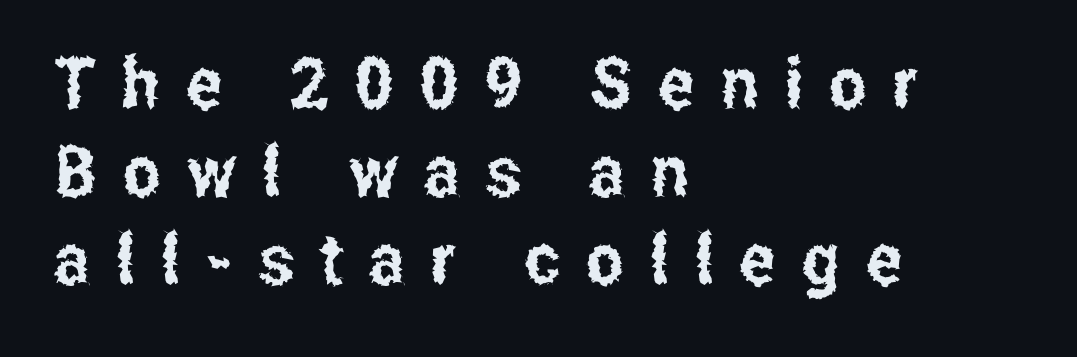
Notice how the passage keeps a crisp vertical edge on the left only. Someone cranked the tracking dial way up on this one. These lines are rendered in a variable-pitch font. Classification — sans serif. Posture: upright roman. The space beneath each line is pristine and unruled.
